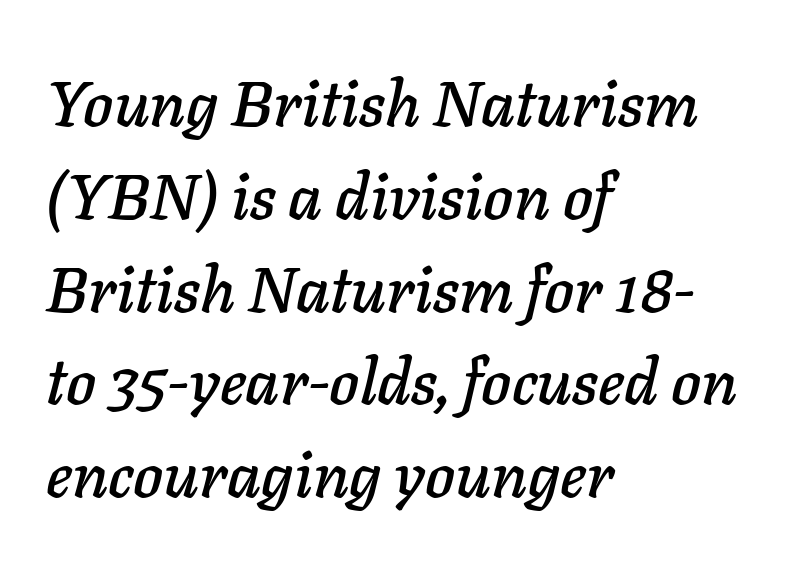
The passage is arranged the way most books set body copy — flush left. The gaps between neighbouring characters are ordinary and unremarkable. Normally led — the rows are evenly, conventionally spaced. When letters slant like this, we call the style italic.
